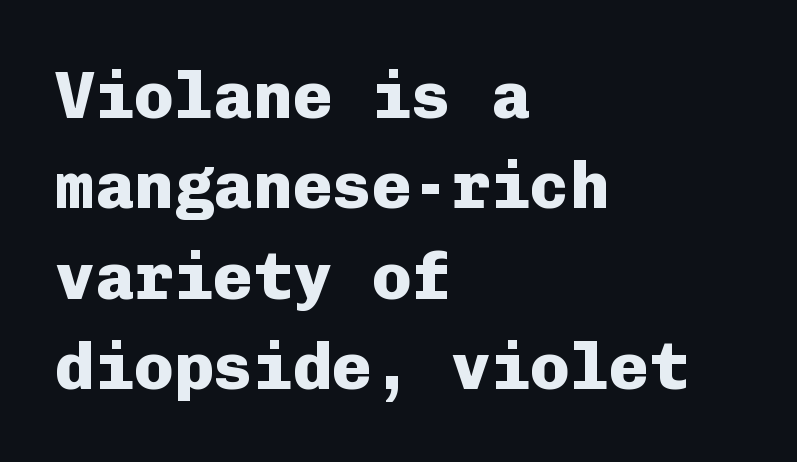
In terms of letterform style, serifs are entirely absent. The lettering holds an erect, upright posture throughout. The paragraph has a hard left edge and a soft right edge. The letters march in equal steps, a hallmark of fixed-pitch type. The leading is moderate, giving the passage an even texture.
